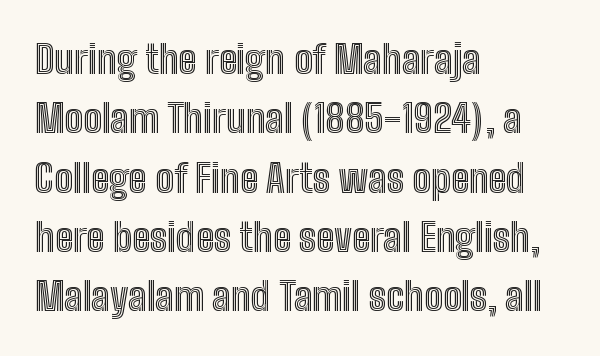
{"italic": "no", "width": "condensed", "x_height": "medium", "monospaced": "no", "underline": "no", "align": "left", "line_spacing": "normal", "line_spacing_ratio": 1.52, "letter_spacing": "normal", "letter_spacing_em": 0.0, "glyph_px": 39}
